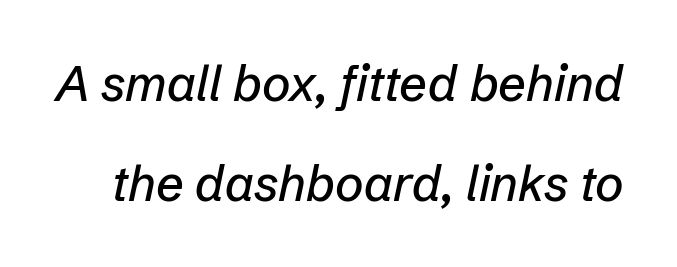
The image shows 49 px text type, italic (leaning right); set loose line spacing (2.04x), normal letter spacing, not underlined; low stroke contrast and a medium x-height.
